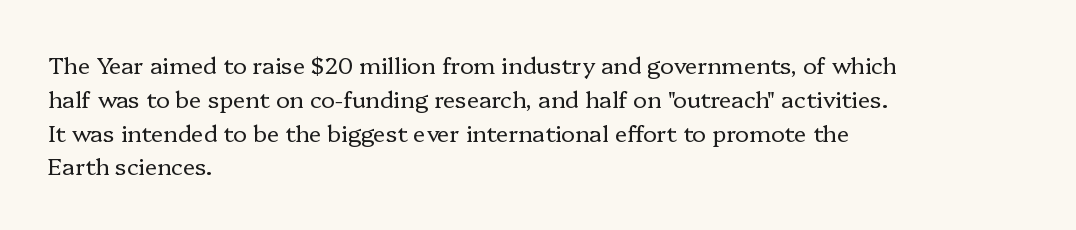
Q: Is the text bold? A: No.
Q: Is the text italic (slanted)? A: No, it is upright.
Q: Is the text underlined? A: No.
Q: How is the paragraph aligned? A: Left-aligned.
Q: Is the spacing between letters normal or unusually wide? A: Normal.
Q: Is the spacing between lines tight, normal or loose? A: Normal.
